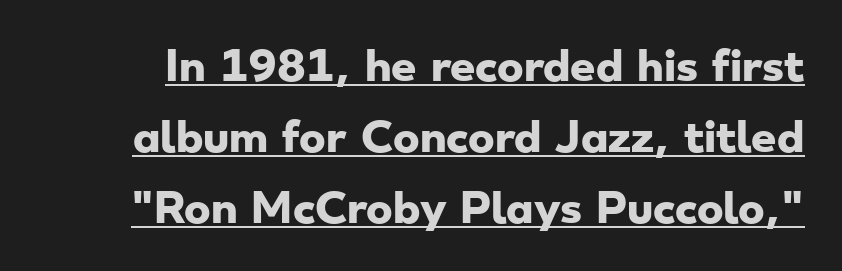
On the weight axis this lands at bold, roughly 700. Nothing unusual about the tracking: characters are spaced as the font intends. Note the varied advance widths — an 'i' is clearly narrower than an 'm'. What decoration does the sample have? An underline. Is this a sans? Yes — the strokes have no serifs.
